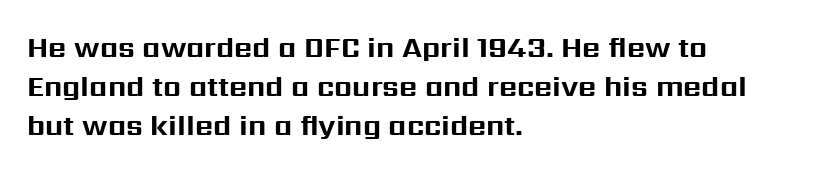
Q: Is the text bold? A: Yes.
Q: Is the text italic (slanted)? A: No, it is upright.
Q: Is the typeface a serif or a sans-serif typeface? A: Sans-serif.
Q: Is the text underlined? A: No.
Q: How is the paragraph aligned? A: Left-aligned.
Q: Is the spacing between letters normal or unusually wide? A: Normal.
Q: Is the spacing between lines tight, normal or loose? A: Normal.
Q: Width (condensed, normal, or wide)? A: Normal.
Q: Stroke contrast? A: Medium.
Q: x-height? A: Medium.
Q: Monospaced? A: No.
